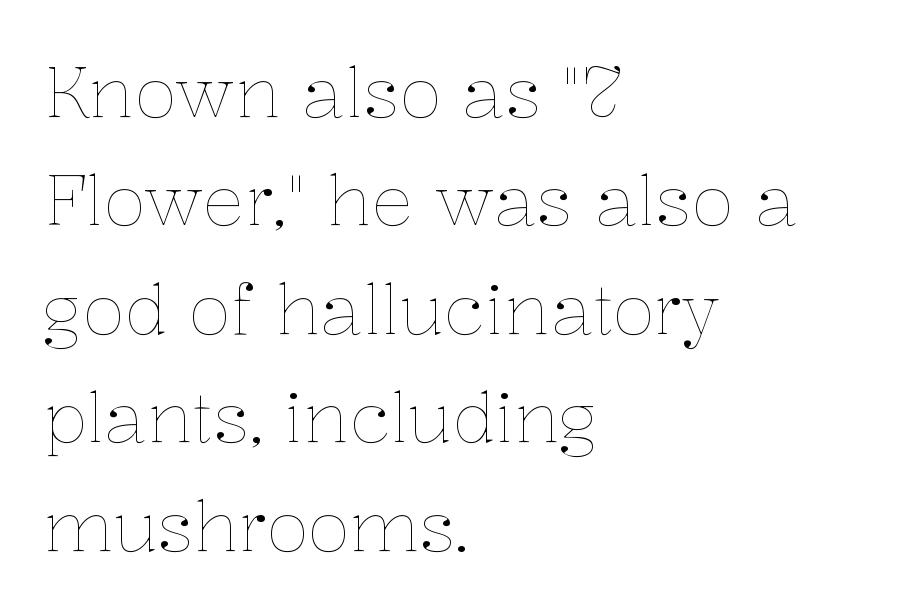
Q: Is the text bold? A: No.
Q: Is the text italic (slanted)? A: No, it is upright.
Q: Is the text underlined? A: No.
Q: How is the paragraph aligned? A: Left-aligned.
Q: Is the spacing between letters normal or unusually wide? A: Normal.
Q: Is the spacing between lines tight, normal or loose? A: Normal.
Q: Width (condensed, normal, or wide)? A: Normal.
Q: Stroke contrast? A: Low.
Q: x-height? A: Medium.
Q: Monospaced? A: No.
